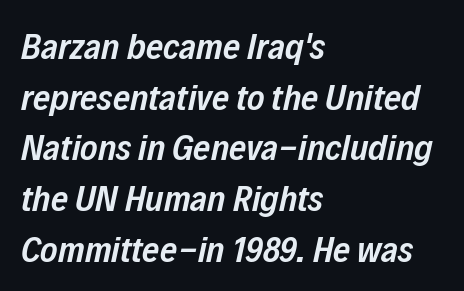
Yep, that's italic — everything's leaning. Spacing verdict: proportional, widths tailored to each character. Alignment: flush left. The words here are not underlined. These words are printed semibold, heavier than regular yet not bold. The rendering keeps characters at their native spacing.
